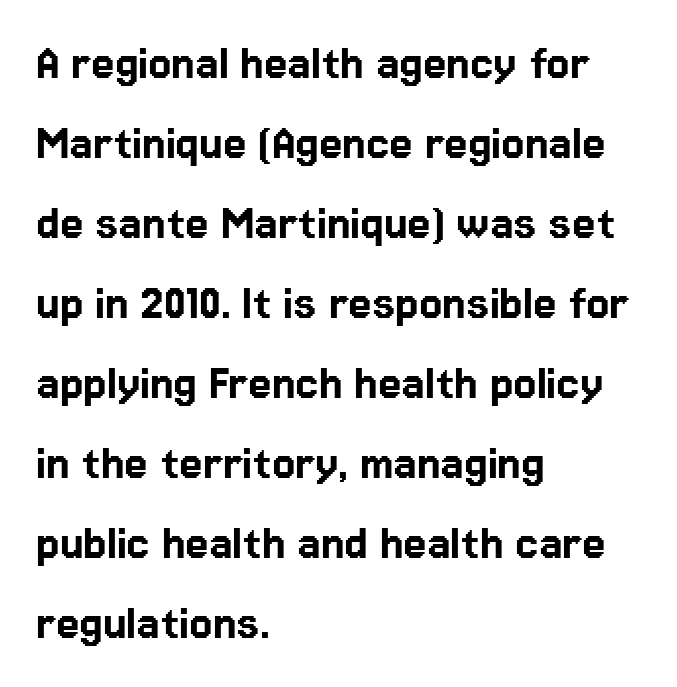
These lines sit exactly where default settings would place them. Ordinary non-slanted type is in use. Typeset ragged right — the left edge is the straight one. Examine the stroke ends and you'll find no serifs. Tracking value appears to be zero — textbook default spacing.
